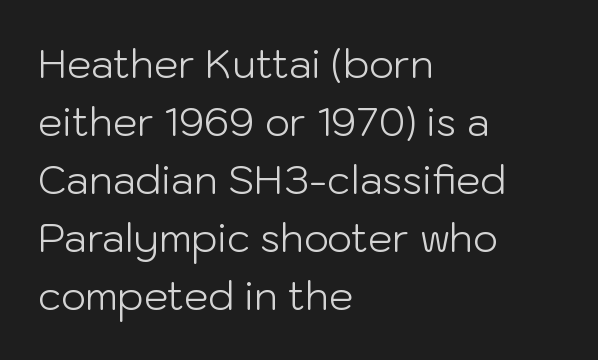
{"serif": "no", "italic": "no", "bold": "no", "weight": "light", "width": "normal", "stroke_contrast": "low", "x_height": "medium", "monospaced": "no", "underline": "no", "align": "left", "line_spacing": "normal", "line_spacing_ratio": 1.49, "letter_spacing": "normal", "letter_spacing_em": 0.0, "glyph_px": 39}
